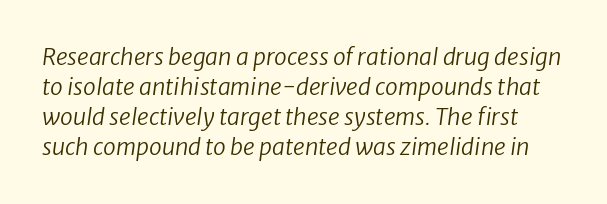
{"italic": "yes", "lean": "right", "slant_degrees": 8, "bold": "no", "underline": "no", "line_spacing": "normal", "line_spacing_ratio": 1.3, "letter_spacing": "normal", "letter_spacing_em": 0.0, "glyph_px": 23}
